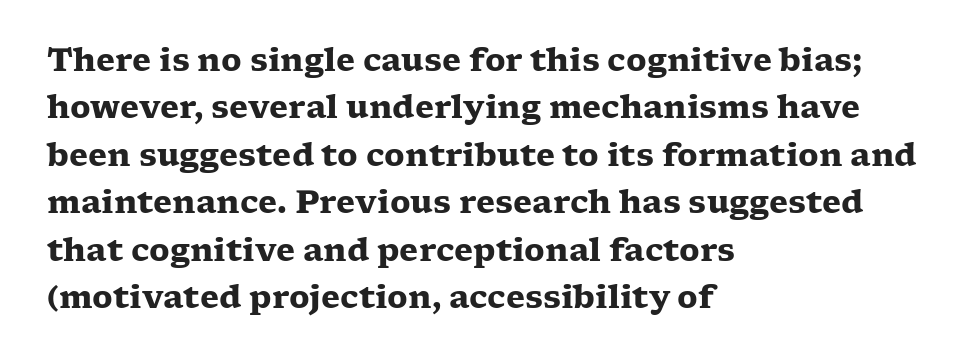
The image shows 31 px heavy, wide serif type, upright; set left-aligned, normal line spacing (1.53x), normal letter spacing, not underlined; low stroke contrast and a medium x-height.
